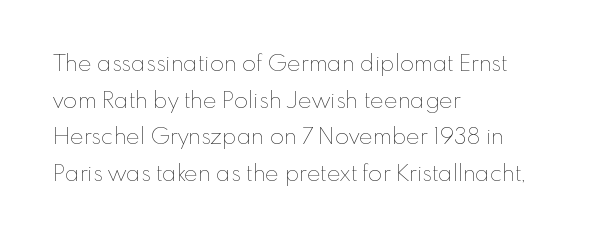
The image shows 23 px text type, upright; set left-aligned, normal line spacing (1.59x), normal letter spacing, not underlined.
